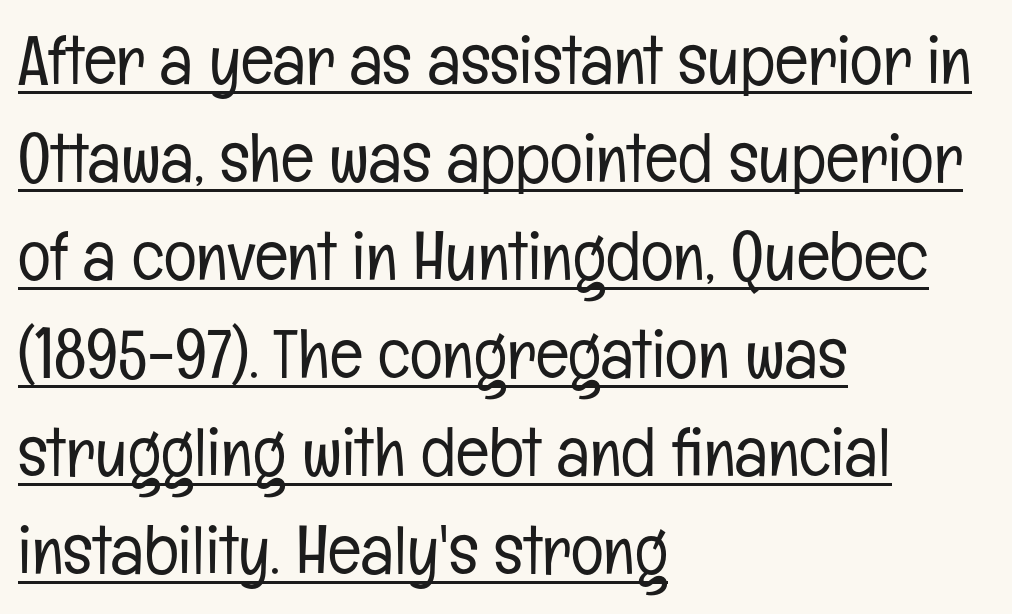
A typographer would call this underscored text. Do the characters align in a grid? No, the font is proportional. Notice how the stems are strictly vertical — no italics here. The letters carry no serifs — their stems end cleanly without finishing strokes. Line spacing here is normal. Nobody touched the tracking dial on this one.
